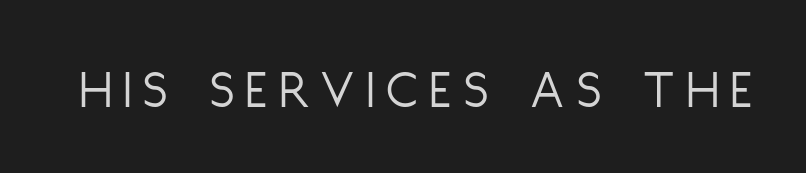
Compared with typical body copy, the letter spacing here is much looser. Quick note: not italic, upright. The string is rendered with underlining switched off. No extra ink here — the face is not bold. You could not count columns in this text — the font is proportionally spaced. Grotesque or geometric, the face here clearly has no serifs.
